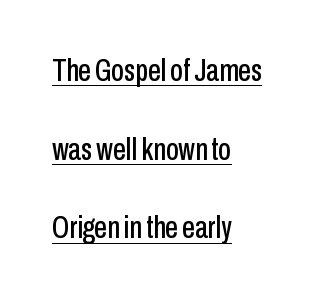
You could not count columns in this text — the font is proportionally spaced. A classic flush-left, rag-right setting is used for this passage. The tracking reads as untouched default to a designer's eye. You can tell from the bare stems that sans-serif type was used.
